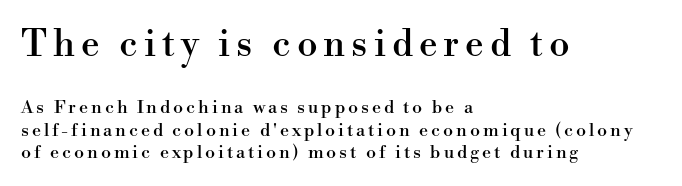
Ordinary non-slanted type is in use. The face used here is proportionally spaced, like ordinary book or web type. Descenders are the only things crossing below the line. Typeset ragged right — the left edge is the straight one. The designer went with a serif here, giving each stem small feet.
